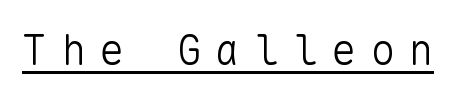
{"serif": "no", "italic": "no", "bold": "no", "weight": "light", "width": "normal", "stroke_contrast": "low", "x_height": "medium", "monospaced": "yes", "underline": "yes", "letter_spacing": "wide", "letter_spacing_em": 0.32, "glyph_px": 42}
